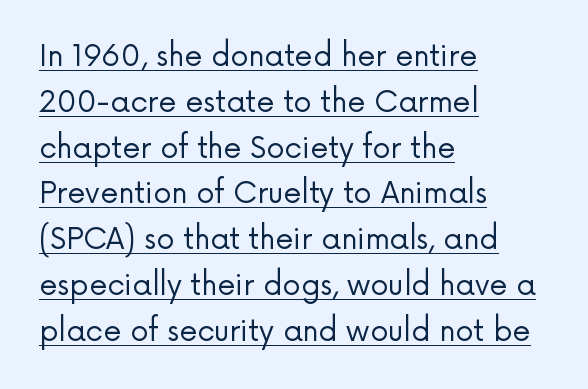
Q: Is the text bold? A: No.
Q: Is the text italic (slanted)? A: No, it is upright.
Q: Is the typeface a serif or a sans-serif typeface? A: Sans-serif.
Q: Is the text underlined? A: Yes.
Q: How is the paragraph aligned? A: Left-aligned.
Q: Is the spacing between letters normal or unusually wide? A: Normal.
Q: Is the spacing between lines tight, normal or loose? A: Normal.
Q: Width (condensed, normal, or wide)? A: Normal.
Q: Stroke contrast? A: Low.
Q: x-height? A: Medium.
Q: Monospaced? A: No.
